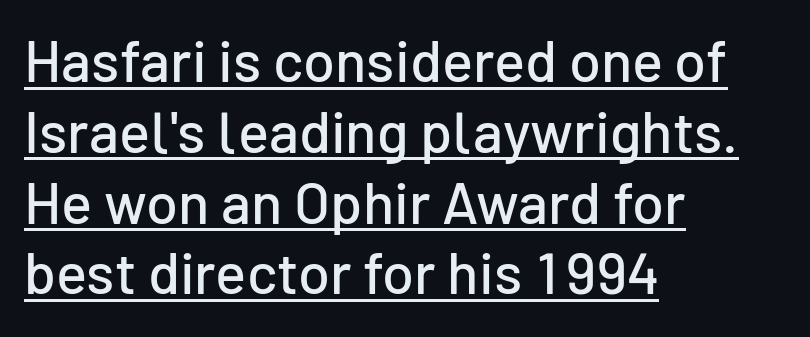
{"serif": "no", "italic": "no", "width": "normal", "stroke_contrast": "low", "x_height": "medium", "monospaced": "no", "underline": "yes", "align": "left", "line_spacing_ratio": 1.22, "letter_spacing": "normal", "letter_spacing_em": 0.0, "glyph_px": 58}
